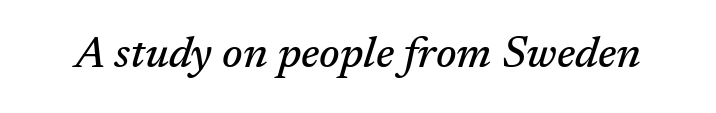
The designer went with a serif here, giving each stem small feet. Every character sits at an angle, as italics do. Proportional: the letters do not fall into vertical columns. The foot of each line stays bare and open.
